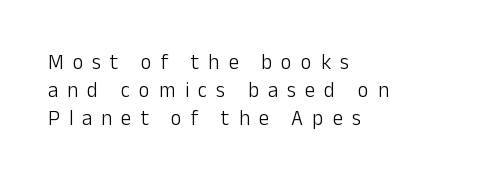
Q: Is the text bold? A: No.
Q: Is the text italic (slanted)? A: No, it is upright.
Q: Is the text underlined? A: No.
Q: How is the paragraph aligned? A: Left-aligned.
Q: Is the spacing between letters normal or unusually wide? A: Unusually wide.
Q: Is the spacing between lines tight, normal or loose? A: Normal.
